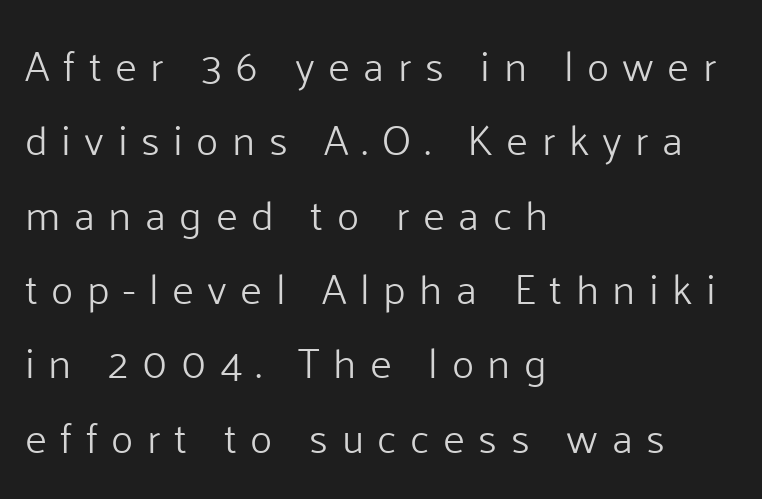
{"serif": "no", "italic": "no", "bold": "no", "weight": "light", "width": "normal", "stroke_contrast": "low", "x_height": "medium", "monospaced": "no", "underline": "no", "align": "left", "line_spacing_ratio": 1.77, "letter_spacing": "wide", "letter_spacing_em": 0.32, "glyph_px": 42}
